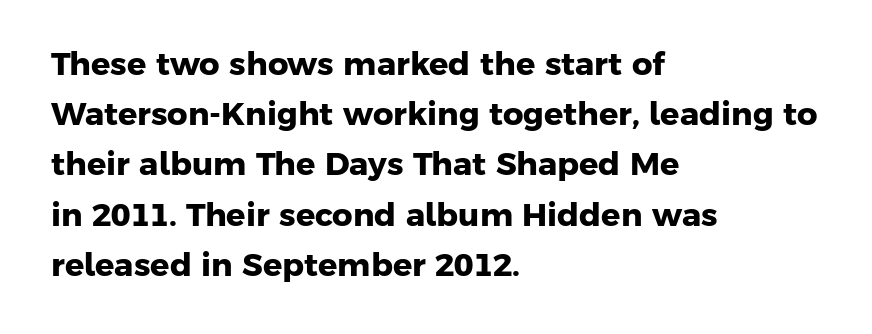
{"serif": "no", "bold": "yes", "weight": "heavy", "width": "normal", "stroke_contrast": "low", "x_height": "medium", "monospaced": "no", "underline": "no", "align": "left", "line_spacing": "normal", "line_spacing_ratio": 1.57, "letter_spacing": "normal", "letter_spacing_em": 0.0, "glyph_px": 32}
